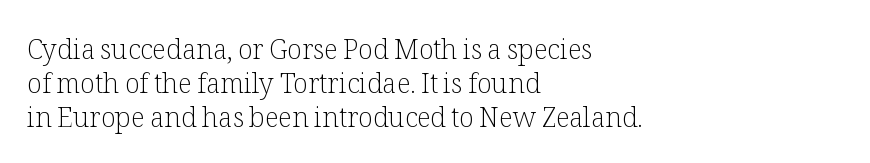
{"italic": "no", "bold": "no", "underline": "no", "align": "left", "line_spacing": "normal", "line_spacing_ratio": 1.26, "letter_spacing": "normal", "letter_spacing_em": 0.0, "glyph_px": 27}
